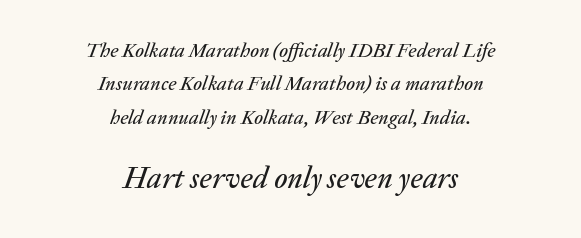
The image shows 30 px text type, italic (leaning right); set centered, normal line spacing (1.67x), normal letter spacing, not underlined; the second (bottom) block is 1.5x larger; low stroke contrast and a medium x-height.
